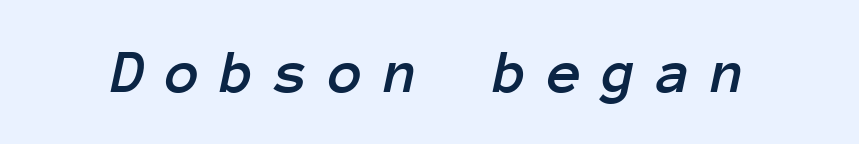
The passage shown is not underscored anywhere. Every character here occupies the same horizontal width, giving the sample a typewriter-like rhythm. Style check: oblique. Here the glyphs are tracked loosely, breaking word shapes into spaced letters.
